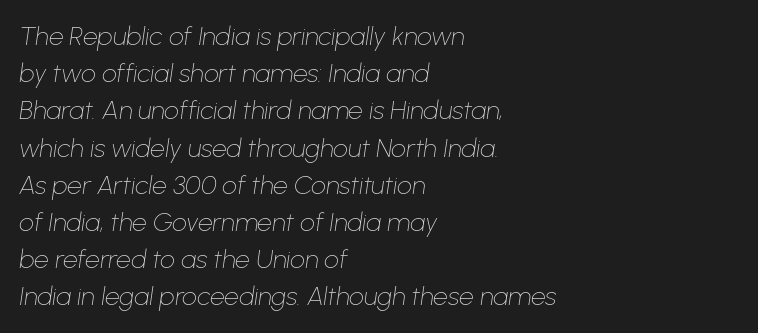
Q: Is the text bold? A: No.
Q: Is the text italic (slanted)? A: Yes, it leans right by about 8 degrees.
Q: Is the text underlined? A: No.
Q: How is the paragraph aligned? A: Left-aligned.
Q: Is the spacing between letters normal or unusually wide? A: Normal.
Q: Is the spacing between lines tight, normal or loose? A: Normal.
